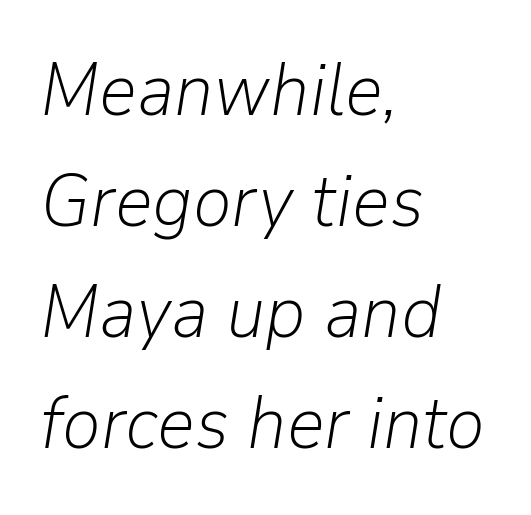
The rendering keeps characters at their native spacing. You could not count columns in this text — the font is proportionally spaced. The rows are spaced the way most documents space them. Does the copy run flush right? No — it runs flush left.
